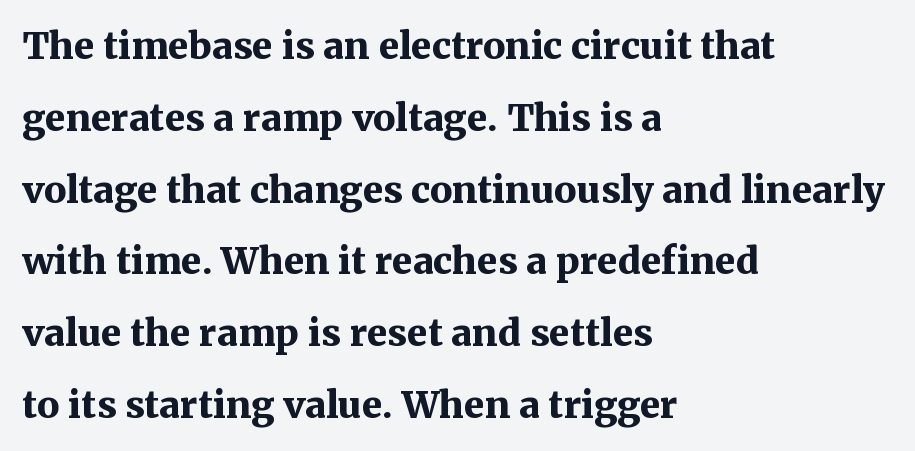
{"serif": "yes", "italic": "no", "bold": "yes", "weight": "bold", "width": "normal", "stroke_contrast": "medium", "x_height": "medium", "monospaced": "no", "underline": "no", "align": "left", "line_spacing": "loose", "line_spacing_ratio": 1.94, "letter_spacing": "normal", "letter_spacing_em": 0.0, "glyph_px": 37}
